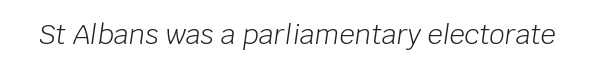
Glance below the letters and you will spot only blank space. The text carries the slant typical of an italic or oblique font. Stroke mass is kept to a normal reading level or below. The passage shown has conventional tracking throughout.
